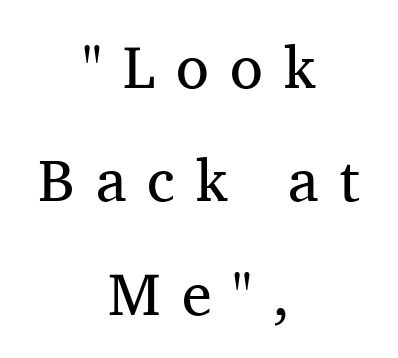
{"serif": "yes", "italic": "no", "bold": "no", "weight": "regular", "width": "normal", "stroke_contrast": "medium", "x_height": "medium", "monospaced": "no", "underline": "no", "align": "center", "line_spacing_ratio": 1.89, "letter_spacing": "wide", "letter_spacing_em": 0.35, "glyph_px": 60}
